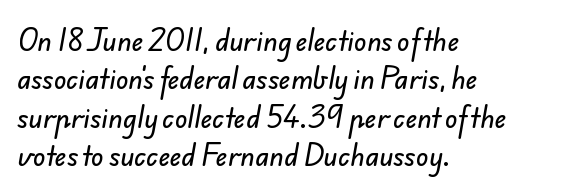
This rendering uses left alignment, leaving the right contour irregular. The zone under the glyphs is completely vacant. This block has exactly the height ordinary leading produces. You could call the tracking neutral — neither tight nor loose.
